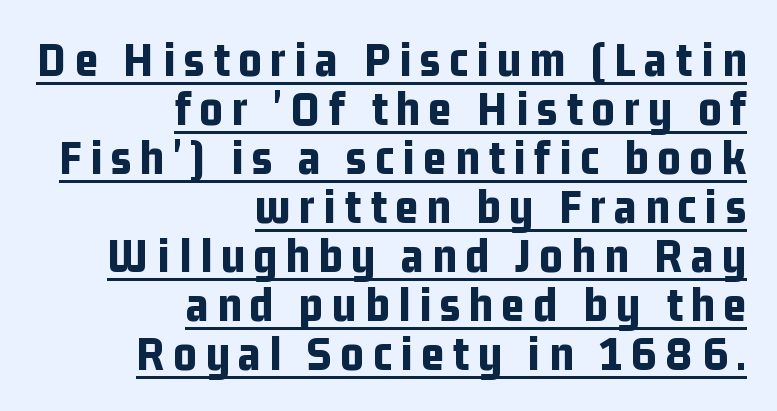
The image shows 50 px bold, condensed sans-serif type, upright; set right-aligned, tight line spacing (0.98x), underlined; low stroke contrast and a medium x-height.
